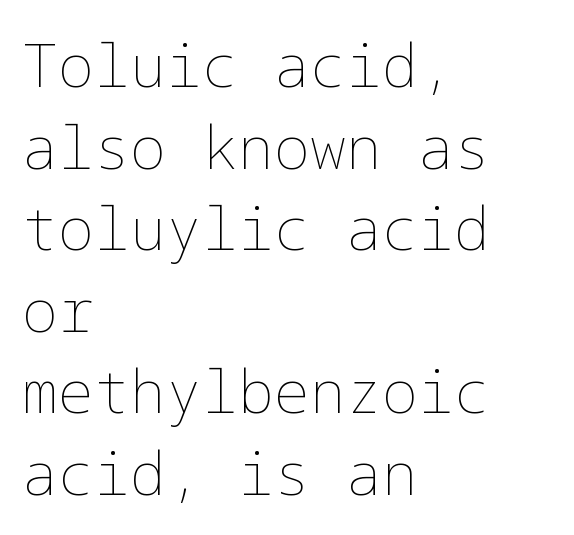
Q: Is the text bold? A: No.
Q: Is the text italic (slanted)? A: No, it is upright.
Q: Is the text underlined? A: No.
Q: How is the paragraph aligned? A: Left-aligned.
Q: Is the spacing between letters normal or unusually wide? A: Normal.
Q: Is the spacing between lines tight, normal or loose? A: Normal.
Q: Width (condensed, normal, or wide)? A: Normal.
Q: Stroke contrast? A: Low.
Q: x-height? A: Medium.
